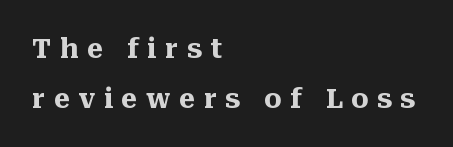
The image shows 27 px bold type, upright; set left-aligned, line spacing 1.85x, unusually wide letter spacing (+0.32 em), not underlined.
